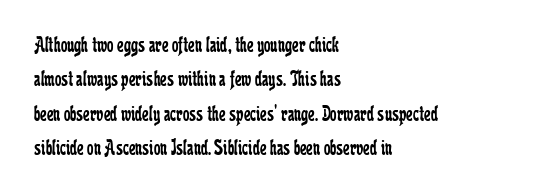
The image shows 23 px text type, upright; set left-aligned, normal line spacing (1.5x), normal letter spacing, not underlined.
